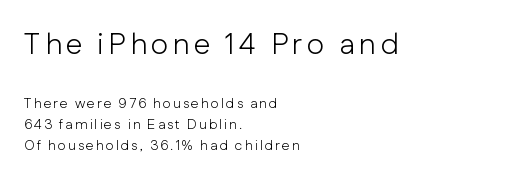
The image shows 30 px light sans-serif type, upright; set left-aligned, normal line spacing (1.52x), not underlined; the first (top) block is 2.14x larger; low stroke contrast and a medium x-height.
